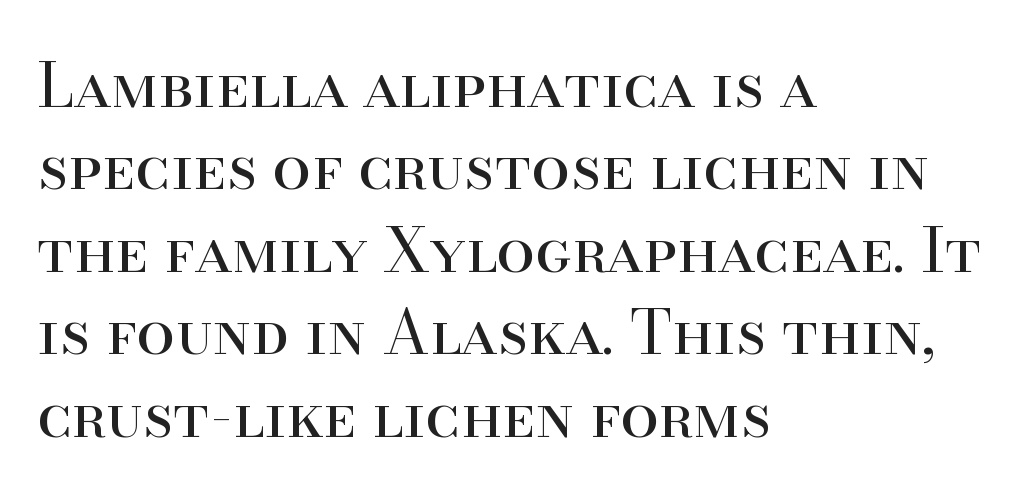
Varying glyph widths throughout — classic text-font behaviour. Examine the stroke ends and you'll spot serifs. The letters stand straight up with perfectly vertical stems. The paragraph shown leans on its left margin. Weight: in the light-to-regular range.
